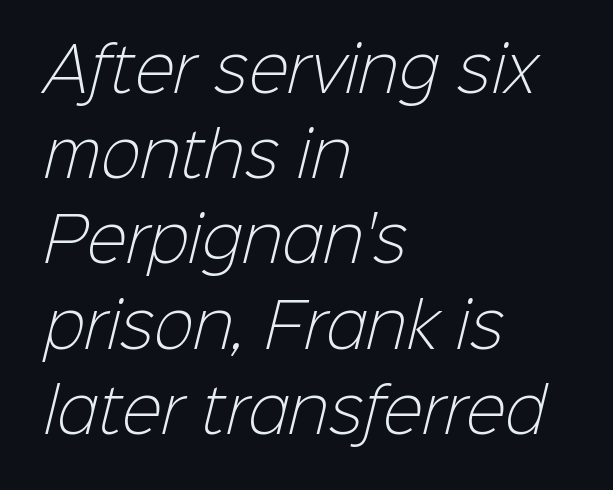
The image shows 60 px light sans-serif type; set left-aligned, normal line spacing (1.42x), normal letter spacing, not underlined; low stroke contrast and a medium x-height.
